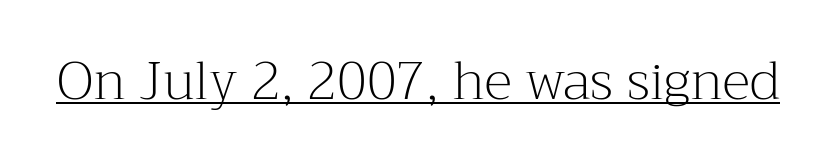
{"serif": "yes", "italic": "no", "bold": "no", "weight": "light", "width": "normal", "stroke_contrast": "medium", "x_height": "medium", "monospaced": "no", "underline": "yes", "letter_spacing": "normal", "letter_spacing_em": 0.0, "glyph_px": 53}
